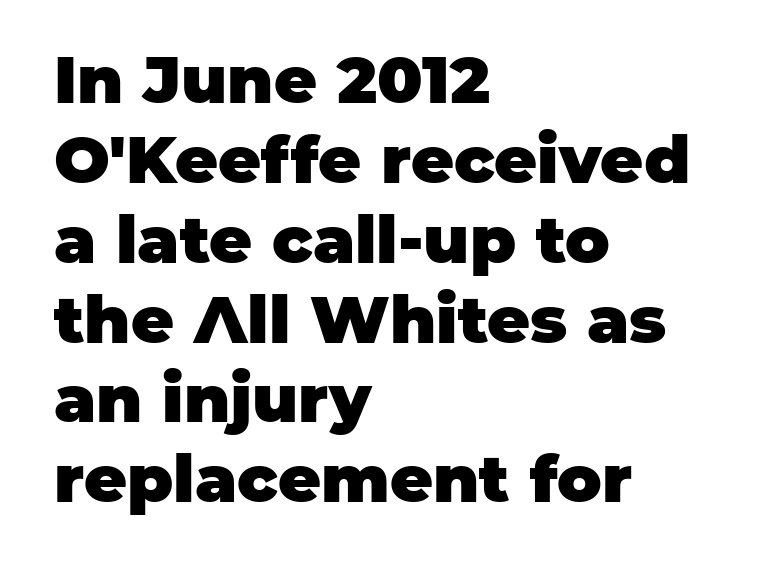
The image shows 66 px heavy sans-serif type, upright; set left-aligned, line spacing 1.21x, normal letter spacing, not underlined; low stroke contrast and a large x-height.
